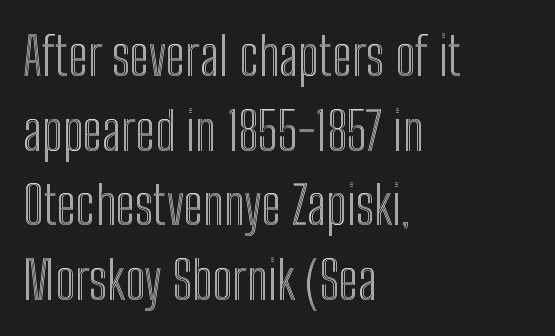
{"italic": "no", "width": "condensed", "x_height": "medium", "monospaced": "no", "underline": "no", "align": "left", "line_spacing": "normal", "line_spacing_ratio": 1.41, "letter_spacing": "normal", "letter_spacing_em": 0.0, "glyph_px": 53}
